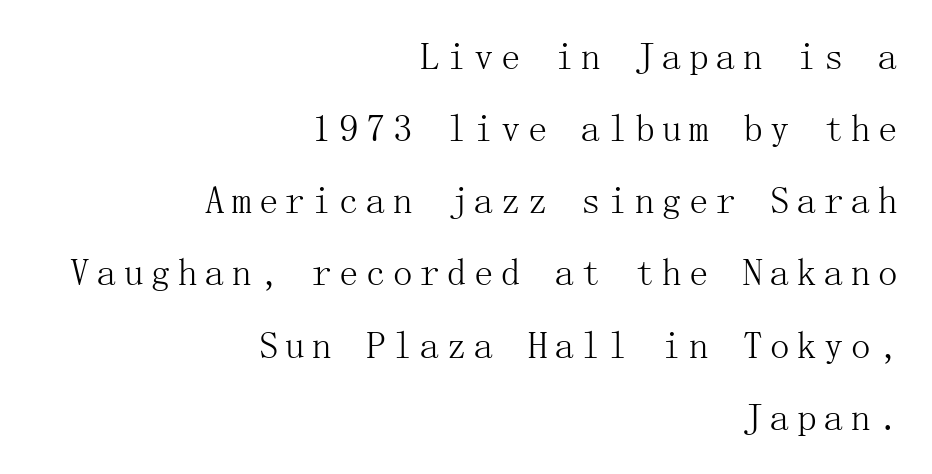
Q: Is the text bold? A: No.
Q: Is the text italic (slanted)? A: No, it is upright.
Q: Is the typeface a serif or a sans-serif typeface? A: Serif.
Q: Is the text underlined? A: No.
Q: How is the paragraph aligned? A: Right-aligned.
Q: Width (condensed, normal, or wide)? A: Normal.
Q: Stroke contrast? A: Medium.
Q: x-height? A: Medium.
